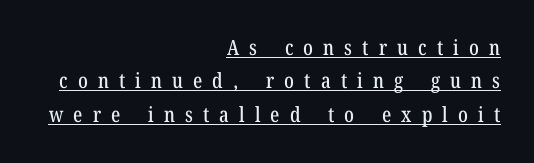
If you drew a line through each stem, it would be perfectly vertical. Does a line run under the words? Yes, clearly. A typesetter would call this heavily tracked-out type. The lines are quadded right. One glance says typical: line gaps are just what's usual.
